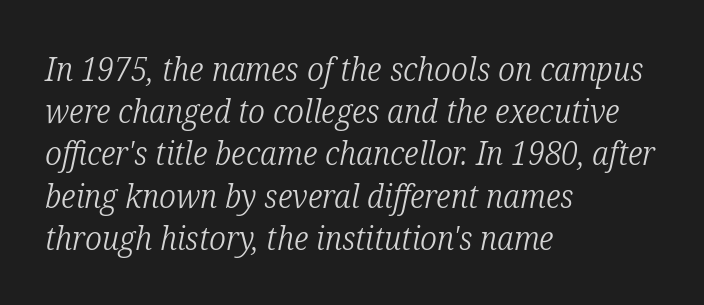
{"serif": "yes", "italic": "yes", "lean": "right", "slant_degrees": 12, "bold": "no", "weight": "light", "width": "condensed", "stroke_contrast": "low", "x_height": "medium", "monospaced": "no", "underline": "no", "align": "left", "line_spacing": "normal", "line_spacing_ratio": 1.28, "letter_spacing": "normal", "letter_spacing_em": 0.0, "glyph_px": 33}
